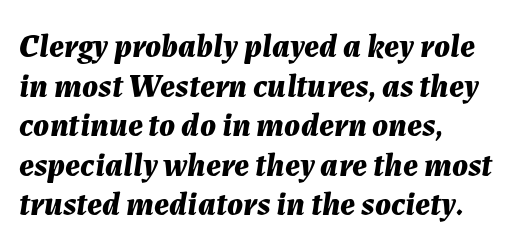
{"italic": "yes", "lean": "right", "slant_degrees": 7, "bold": "yes", "weight": "bold", "width": "normal", "stroke_contrast": "medium", "x_height": "medium", "monospaced": "no", "underline": "no", "align": "left", "line_spacing_ratio": 1.2, "letter_spacing": "normal", "letter_spacing_em": 0.0, "glyph_px": 33}
